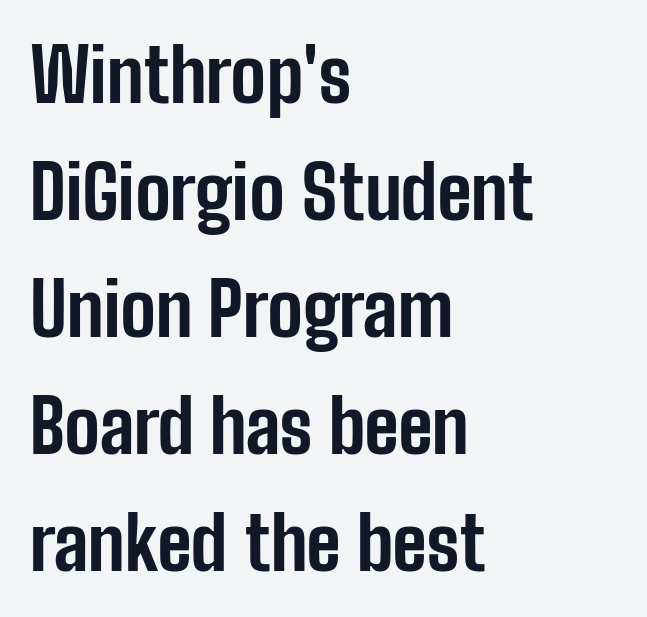
Letters rest on an invisible, unmarked baseline. Note the varied advance widths — an 'i' is clearly narrower than an 'm'. The ragged edge is on the right, which tells us the setting is flush left. How heavy is the stroke? Heavy — this is a bold. The glyphs in this specimen are sans serif.
